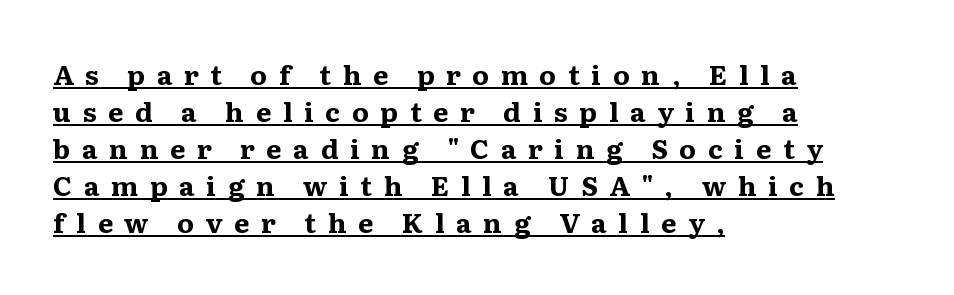
Loose tracking; the words dissolve into strings of separated letters. Every stem runs plumb, perpendicular to the baseline. The typesetter chose a ragged-right arrangement here. Honestly, the underline is the first thing you notice here. Thick stems and heavy bowls — unmistakably bold. Summary of vertical rhythm: regular, with standard interline spacing.
